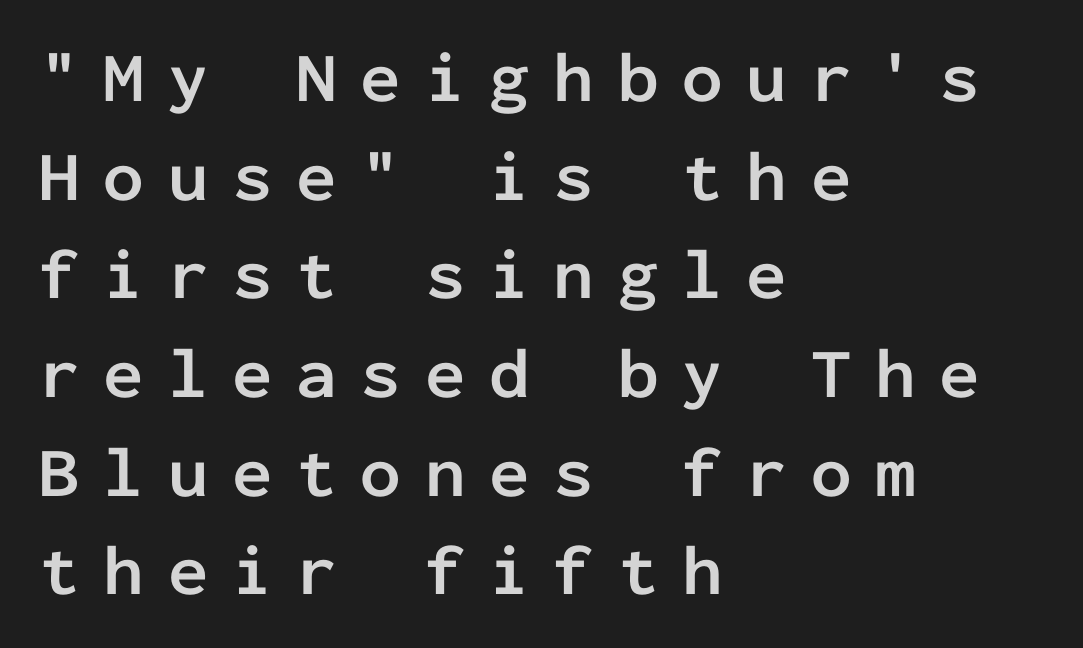
Every letter is thick-stroked: bold, no question. This sample has the even, mechanical cadence of fixed-width lettering. These lines are composed in type without serifs. The gaps between neighbouring characters are conspicuously large. Every stem runs plumb, perpendicular to the baseline.
